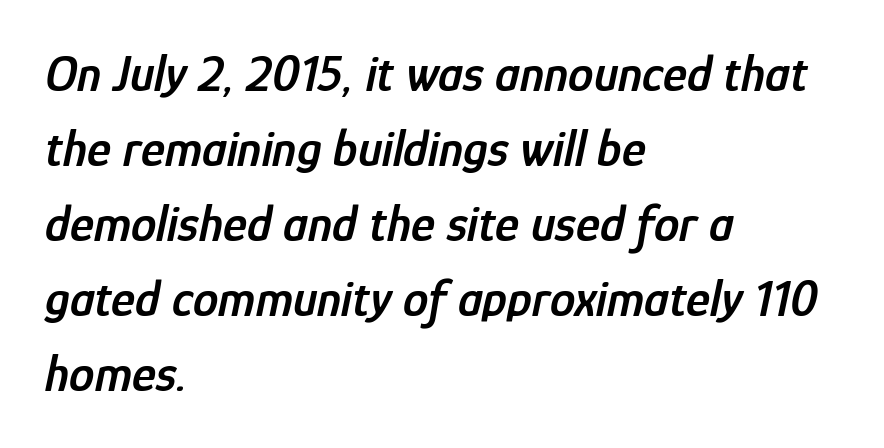
Q: Is the text bold? A: Semi-bold.
Q: Is the text italic (slanted)? A: Yes, it leans right by about 12 degrees.
Q: Is the text underlined? A: No.
Q: How is the paragraph aligned? A: Left-aligned.
Q: Is the spacing between letters normal or unusually wide? A: Normal.
Q: Is the spacing between lines tight, normal or loose? A: Normal.
Q: Width (condensed, normal, or wide)? A: Condensed.
Q: Stroke contrast? A: Low.
Q: x-height? A: Medium.
Q: Monospaced? A: No.
